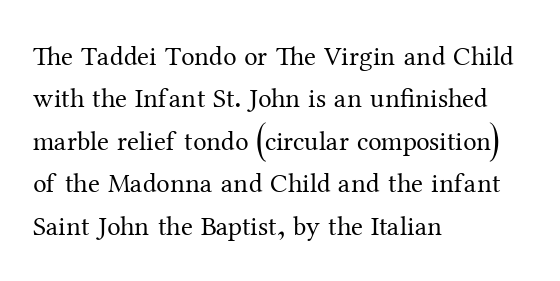
The image shows 27 px text type, upright; set left-aligned, normal line spacing (1.57x), normal letter spacing, not underlined.
